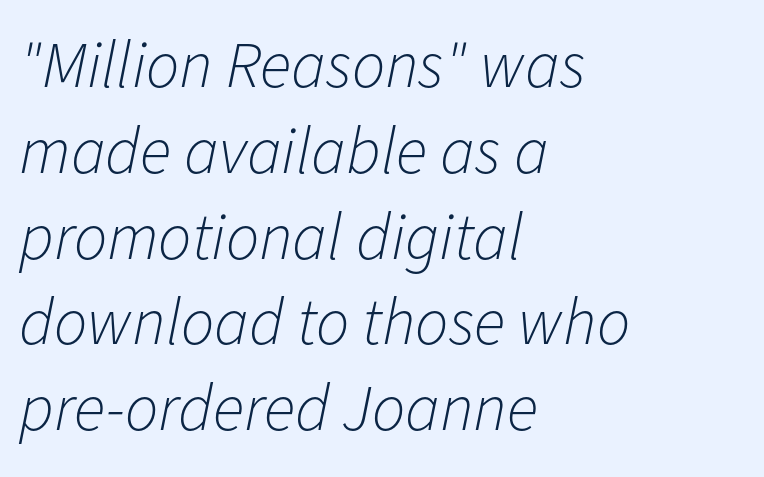
Q: Is the text bold? A: No.
Q: Is the text italic (slanted)? A: Yes, it leans right by about 11 degrees.
Q: Is the text underlined? A: No.
Q: How is the paragraph aligned? A: Left-aligned.
Q: Is the spacing between letters normal or unusually wide? A: Normal.
Q: Is the spacing between lines tight, normal or loose? A: Normal.
Q: Width (condensed, normal, or wide)? A: Normal.
Q: Stroke contrast? A: Low.
Q: x-height? A: Medium.
Q: Monospaced? A: No.
